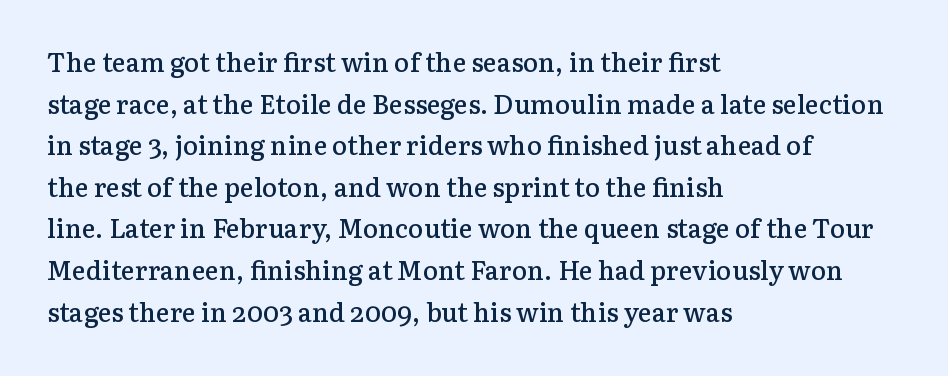
Q: Is the text bold? A: Semi-bold.
Q: Is the text italic (slanted)? A: No, it is upright.
Q: Is the text underlined? A: No.
Q: How is the paragraph aligned? A: Left-aligned.
Q: Is the spacing between letters normal or unusually wide? A: Normal.
Q: Is the spacing between lines tight, normal or loose? A: Normal.
